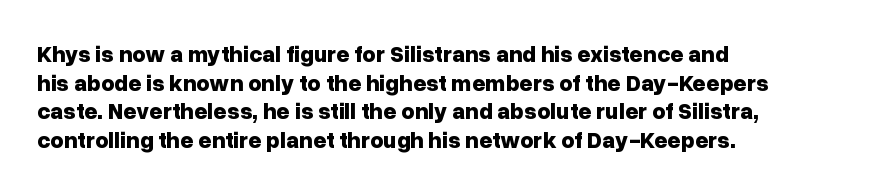
In CSS terms this would be text-align: left. On the weight axis this lands at bold, roughly 700. No word sits above an underline. Regarding leading, the lines here are spaced in the standard way. Quick note: not italic, upright. Glyph-to-glyph distance matches everyday printed text.
